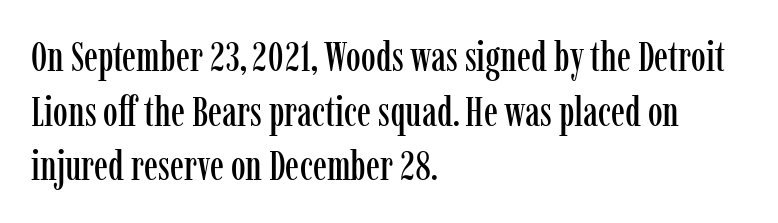
Q: Is the text italic (slanted)? A: No, it is upright.
Q: Is the typeface a serif or a sans-serif typeface? A: Serif.
Q: Is the text underlined? A: No.
Q: How is the paragraph aligned? A: Left-aligned.
Q: Is the spacing between letters normal or unusually wide? A: Normal.
Q: Is the spacing between lines tight, normal or loose? A: Normal.
Q: Width (condensed, normal, or wide)? A: Condensed.
Q: Stroke contrast? A: Low.
Q: x-height? A: Medium.
Q: Monospaced? A: No.
